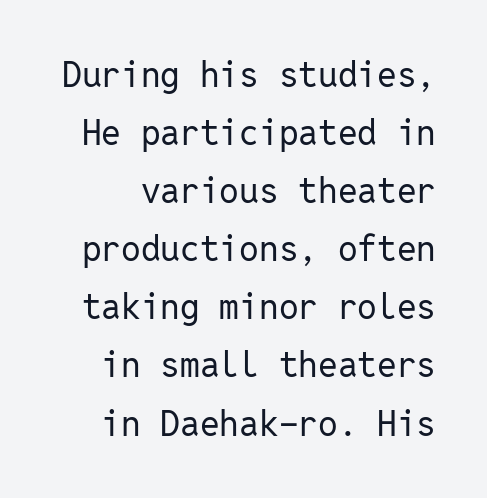
{"serif": "no", "italic": "no", "bold": "no", "weight": "regular", "width": "normal", "stroke_contrast": "low", "x_height": "medium", "monospaced": "yes", "underline": "no", "line_spacing": "normal", "line_spacing_ratio": 1.66, "letter_spacing": "normal", "letter_spacing_em": 0.0, "glyph_px": 35}
